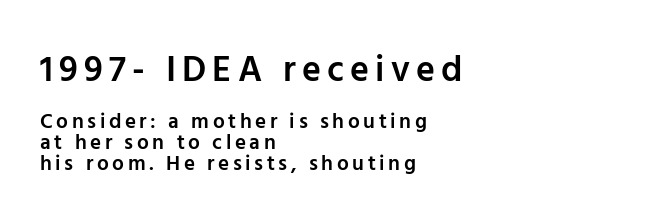
The image shows 36 px semibold sans-serif type, upright; set left-aligned, tight line spacing (0.99x), not underlined; the first (top) block is 1.71x larger; low stroke contrast and a medium x-height.
